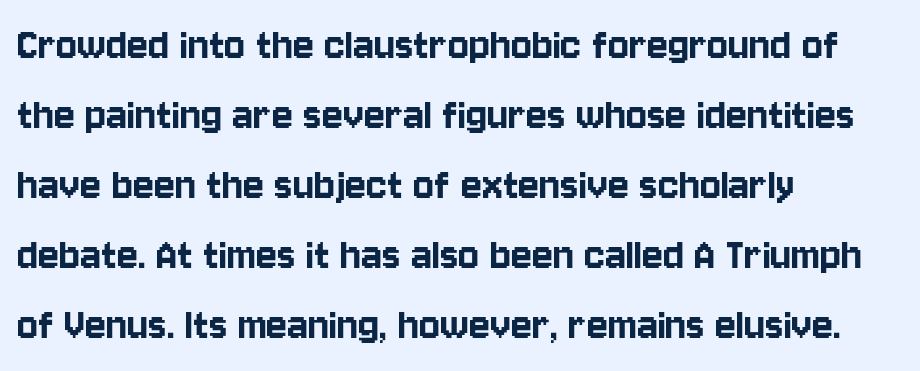
Q: Is the text italic (slanted)? A: No, it is upright.
Q: Is the typeface a serif or a sans-serif typeface? A: Sans-serif.
Q: Is the text underlined? A: No.
Q: How is the paragraph aligned? A: Left-aligned.
Q: Is the spacing between letters normal or unusually wide? A: Normal.
Q: Is the spacing between lines tight, normal or loose? A: Normal.
Q: Width (condensed, normal, or wide)? A: Condensed.
Q: Stroke contrast? A: Low.
Q: x-height? A: Large.
Q: Monospaced? A: No.
